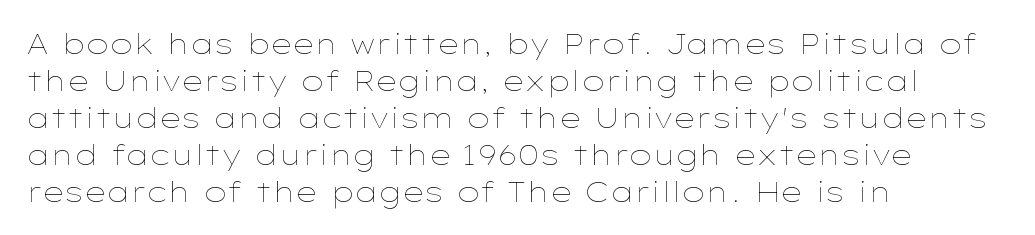
Q: Is the text bold? A: No.
Q: Is the text italic (slanted)? A: No, it is upright.
Q: Is the text underlined? A: No.
Q: How is the paragraph aligned? A: Left-aligned.
Q: Is the spacing between letters normal or unusually wide? A: Normal.
Q: Is the spacing between lines tight, normal or loose? A: Normal.
Q: Width (condensed, normal, or wide)? A: Wide.
Q: Stroke contrast? A: Low.
Q: x-height? A: Medium.
Q: Monospaced? A: No.
